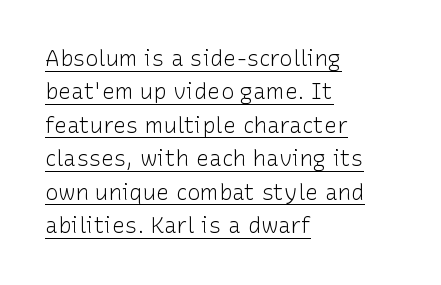
Q: Is the text bold? A: No.
Q: Is the text italic (slanted)? A: No, it is upright.
Q: Is the text underlined? A: Yes.
Q: How is the paragraph aligned? A: Left-aligned.
Q: Is the spacing between letters normal or unusually wide? A: Normal.
Q: Is the spacing between lines tight, normal or loose? A: Normal.
